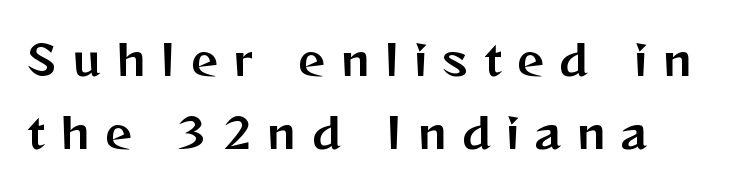
{"serif": "no", "italic": "no", "width": "normal", "stroke_contrast": "medium", "x_height": "medium", "monospaced": "no", "underline": "no", "line_spacing_ratio": 1.74, "letter_spacing": "wide", "letter_spacing_em": 0.38, "glyph_px": 42}
